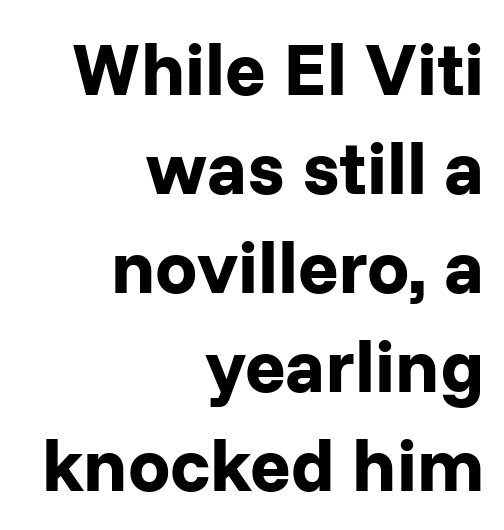
{"serif": "no", "italic": "no", "bold": "yes", "weight": "bold", "width": "normal", "stroke_contrast": "low", "x_height": "medium", "monospaced": "no", "underline": "no", "align": "right", "line_spacing": "normal", "line_spacing_ratio": 1.32, "letter_spacing": "normal", "letter_spacing_em": 0.0, "glyph_px": 75}
